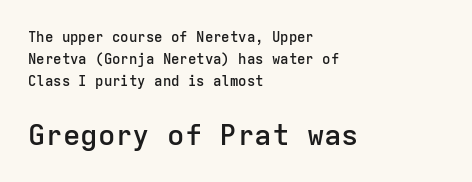
Q: Is the text bold? A: Semi-bold.
Q: Is the text italic (slanted)? A: No, it is upright.
Q: Is the typeface a serif or a sans-serif typeface? A: Sans-serif.
Q: Is the text underlined? A: No.
Q: How is the paragraph aligned? A: Left-aligned.
Q: Is the spacing between letters normal or unusually wide? A: Normal.
Q: Is the spacing between lines tight, normal or loose? A: Normal.
Q: Which block of text is set in a larger size, the first (top) or the second (bottom)? A: The second (bottom) one.
Q: Width (condensed, normal, or wide)? A: Normal.
Q: Stroke contrast? A: Low.
Q: x-height? A: Medium.
Q: Monospaced? A: Yes.
